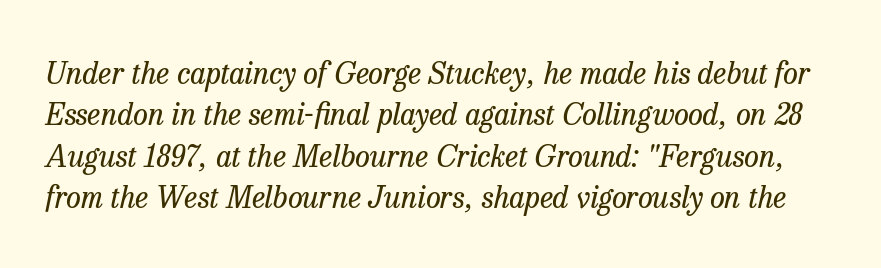
{"serif": "yes", "italic": "yes", "lean": "right", "slant_degrees": 13, "bold": "no", "weight": "regular", "width": "normal", "stroke_contrast": "low", "x_height": "medium", "monospaced": "no", "underline": "no", "line_spacing": "normal", "line_spacing_ratio": 1.38, "letter_spacing": "normal", "letter_spacing_em": 0.0, "glyph_px": 30}
